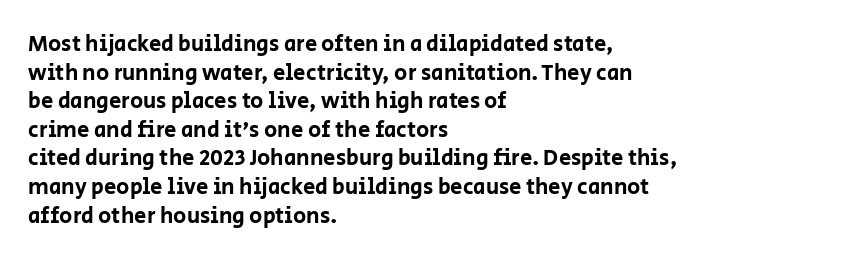
A normal amount of white space separates one row of letters from the next. Unmarked baselines from the first word to the last. These lines were composed using upright roman letters. Compared with typical body copy, the letter spacing here is the same. Line beginnings align vertically; line endings do not.
